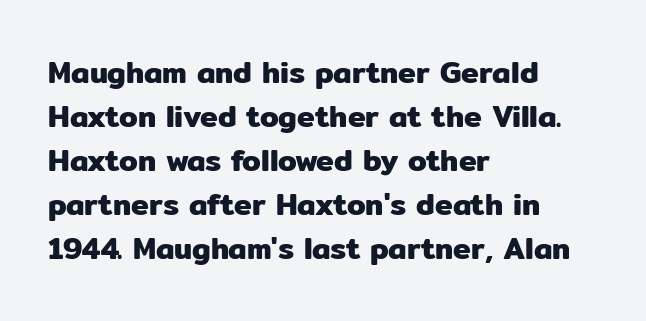
Q: Is the text italic (slanted)? A: No, it is upright.
Q: Is the typeface a serif or a sans-serif typeface? A: Sans-serif.
Q: Is the text underlined? A: No.
Q: How is the paragraph aligned? A: Left-aligned.
Q: Is the spacing between letters normal or unusually wide? A: Normal.
Q: Is the spacing between lines tight, normal or loose? A: Normal.
Q: Width (condensed, normal, or wide)? A: Normal.
Q: Stroke contrast? A: Low.
Q: x-height? A: Medium.
Q: Monospaced? A: No.
